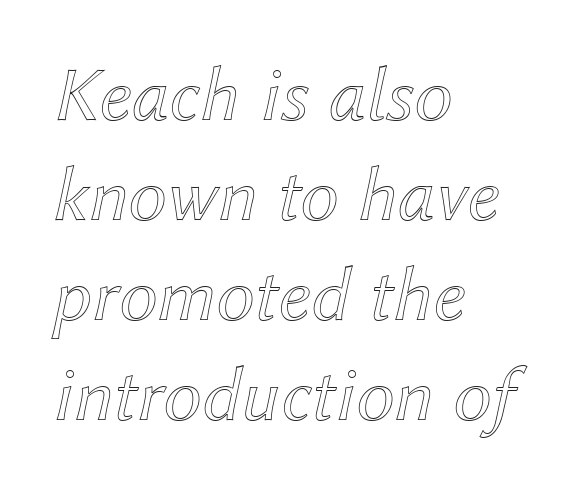
Q: Is the text italic (slanted)? A: Yes, it leans right by about 12 degrees.
Q: Is the text underlined? A: No.
Q: How is the paragraph aligned? A: Left-aligned.
Q: Is the spacing between letters normal or unusually wide? A: Normal.
Q: Is the spacing between lines tight, normal or loose? A: Normal.
Q: Width (condensed, normal, or wide)? A: Normal.
Q: x-height? A: Medium.
Q: Monospaced? A: No.
